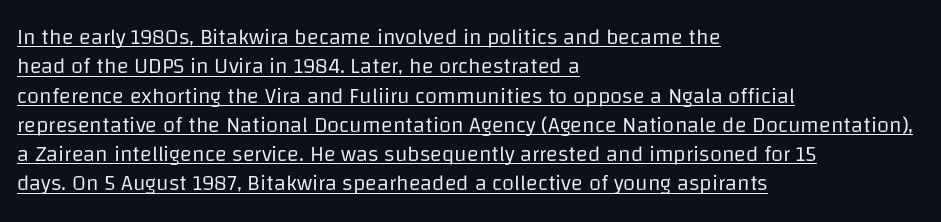
Vertical strokes here are truly vertical. Underline: present. The ragged edge is on the right, which tells us the setting is flush left. The passage shown is not bold in any degree. Spacing between characters is what you'd get straight out of the box. The lines sit at an ordinary, default distance from one another.
